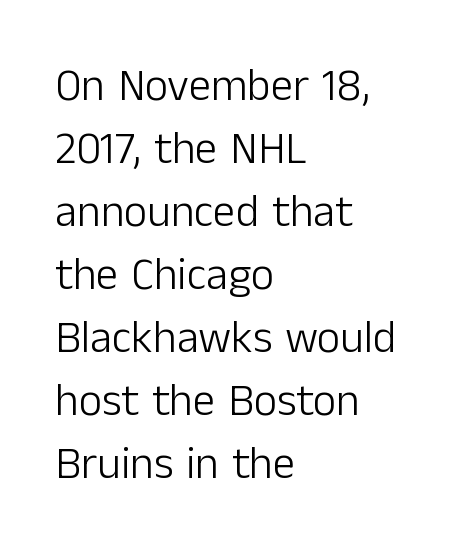
{"serif": "no", "italic": "no", "bold": "no", "weight": "light", "width": "normal", "stroke_contrast": "low", "x_height": "medium", "monospaced": "no", "underline": "no", "align": "left", "line_spacing": "normal", "line_spacing_ratio": 1.4, "letter_spacing": "normal", "letter_spacing_em": 0.0, "glyph_px": 45}
